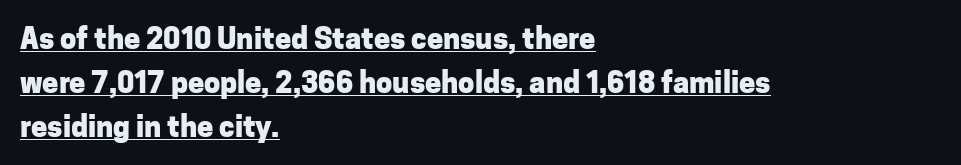
The image shows 29 px heavy sans-serif type, upright; set left-aligned, normal line spacing (1.51x), normal letter spacing, underlined; low stroke contrast and a medium x-height.
